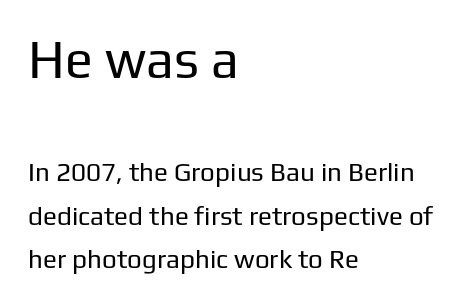
{"serif": "no", "italic": "no", "bold": "no", "weight": "regular", "width": "normal", "stroke_contrast": "low", "x_height": "medium", "monospaced": "no", "underline": "no", "align": "left", "line_spacing": "normal", "line_spacing_ratio": 1.67, "letter_spacing": "normal", "letter_spacing_em": 0.0, "larger_block": "first", "size_ratio": 2.0, "glyph_px": 52}
